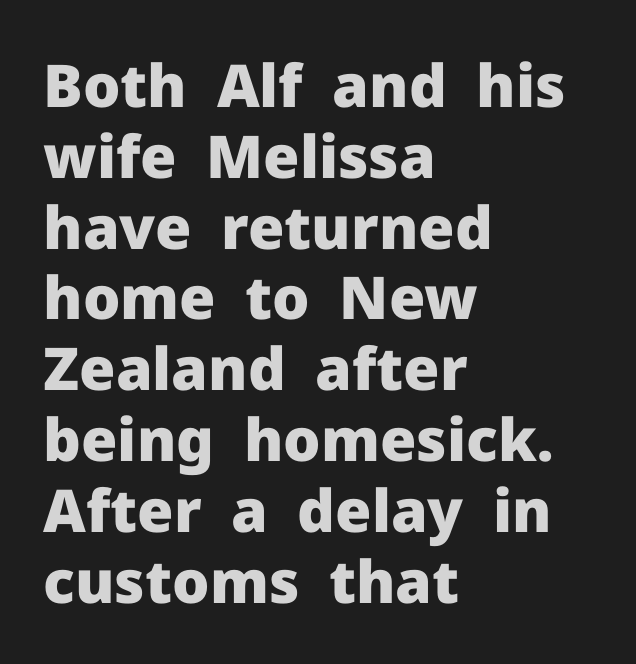
Letters rest on an invisible, unmarked baseline. Compared with a centered layout, this one pins lines to the left instead. In terms of weight, the rendering is a true, heavy bold. Is there any slant? The stems are plumb. Students, note that the glyphs here touch the page at normal intervals.
